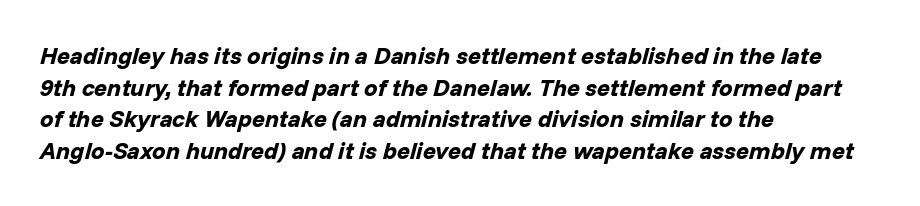
Q: Is the text bold? A: Yes.
Q: Is the text italic (slanted)? A: Yes, it leans right by about 14 degrees.
Q: Is the text underlined? A: No.
Q: How is the paragraph aligned? A: Left-aligned.
Q: Is the spacing between letters normal or unusually wide? A: Normal.
Q: Is the spacing between lines tight, normal or loose? A: Normal.
